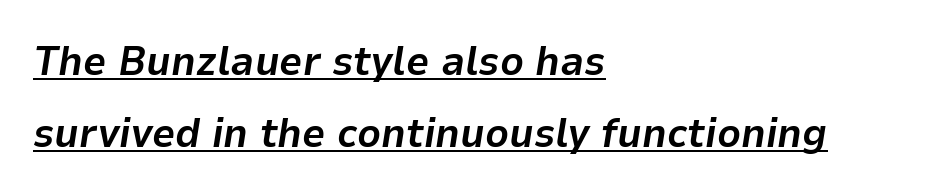
The image shows 41 px bold type, italic (leaning right); set left-aligned, line spacing 1.75x, normal letter spacing, underlined; low stroke contrast and a medium x-height.
